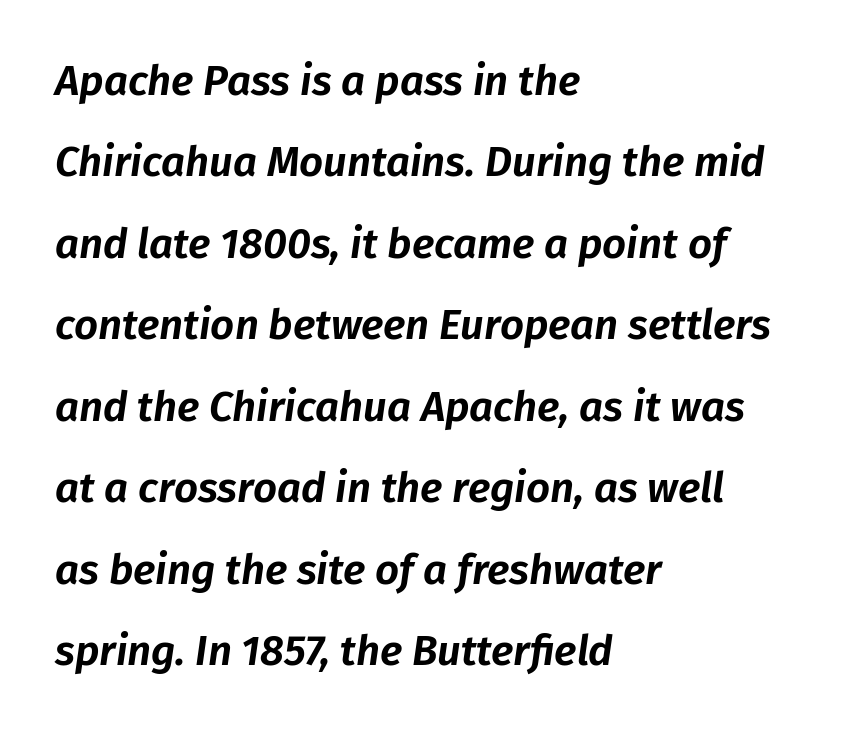
The image shows 42 px text type, italic (leaning right); set left-aligned, loose line spacing (1.94x), normal letter spacing, not underlined; low stroke contrast and a medium x-height.
